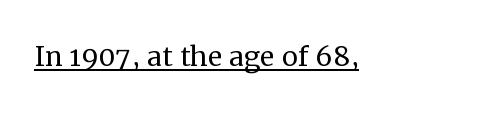
Q: Is the text bold? A: No.
Q: Is the text italic (slanted)? A: No, it is upright.
Q: Is the typeface a serif or a sans-serif typeface? A: Serif.
Q: Is the text underlined? A: Yes.
Q: Is the spacing between letters normal or unusually wide? A: Normal.
Q: Width (condensed, normal, or wide)? A: Normal.
Q: Stroke contrast? A: Medium.
Q: x-height? A: Medium.
Q: Monospaced? A: No.
